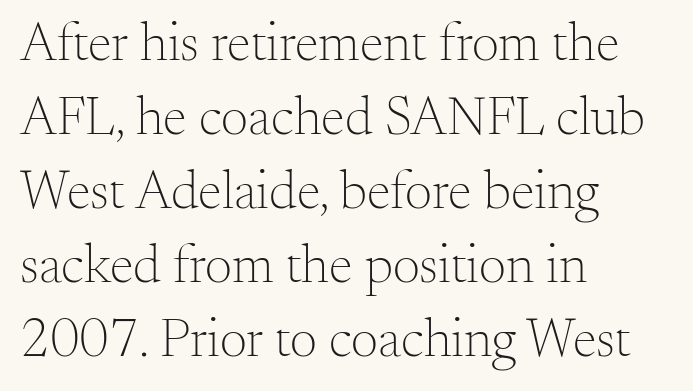
The image shows 54 px light serif type, upright; set left-aligned, normal line spacing (1.37x), normal letter spacing, not underlined; medium stroke contrast and a small x-height.
